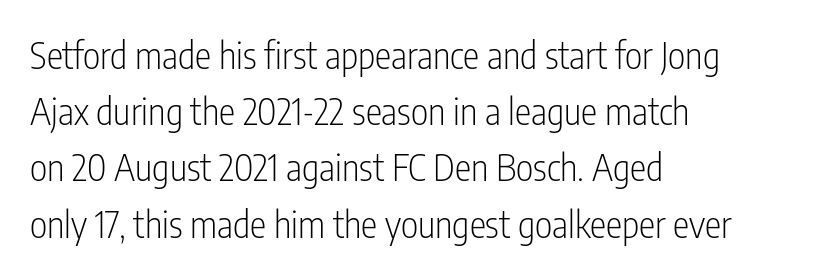
{"serif": "no", "italic": "no", "bold": "no", "weight": "light", "width": "condensed", "stroke_contrast": "low", "x_height": "medium", "monospaced": "no", "underline": "no", "align": "left", "line_spacing": "normal", "line_spacing_ratio": 1.52, "letter_spacing": "normal", "letter_spacing_em": 0.0, "glyph_px": 37}
